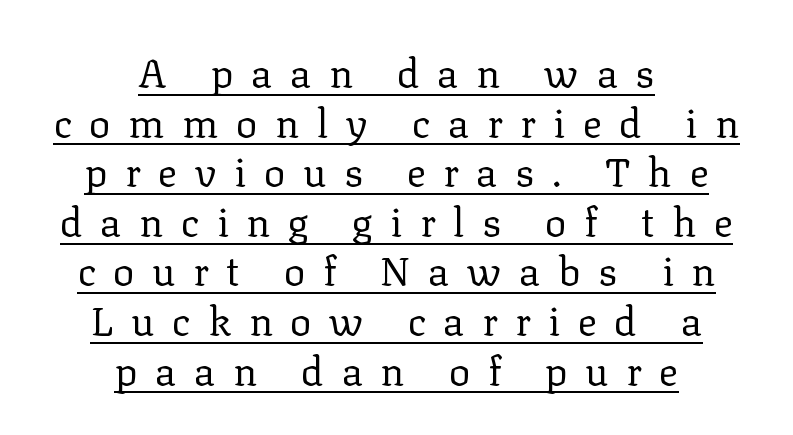
The image shows 40 px regular-weight serif type, upright; set centered, line spacing 1.24x, unusually wide letter spacing (+0.44 em), underlined; low stroke contrast and a medium x-height.
